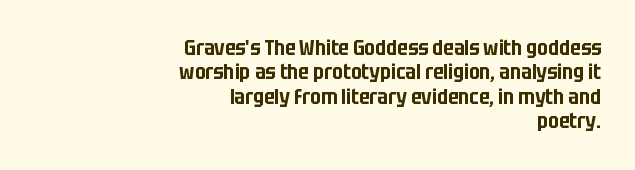
{"italic": "no", "underline": "no", "align": "right", "line_spacing_ratio": 1.16, "letter_spacing": "normal", "letter_spacing_em": 0.0, "glyph_px": 21}
